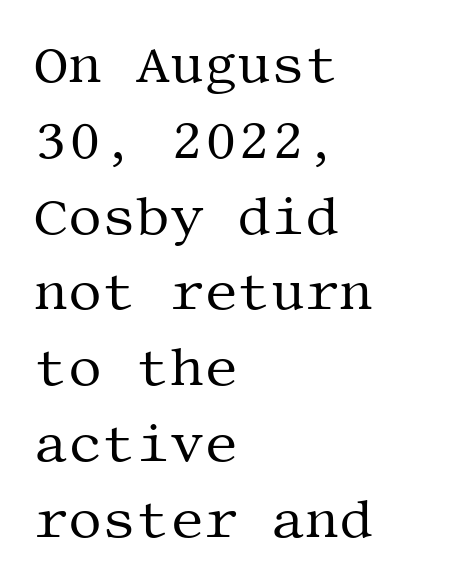
{"serif": "yes", "italic": "no", "bold": "no", "weight": "regular", "width": "normal", "stroke_contrast": "medium", "x_height": "large", "underline": "no", "align": "left", "line_spacing": "normal", "line_spacing_ratio": 1.43, "letter_spacing": "normal", "letter_spacing_em": 0.0, "glyph_px": 53}
